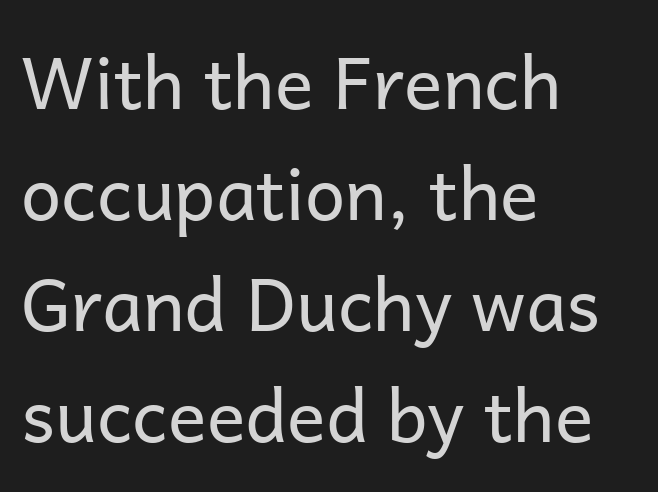
The image shows 72 px regular-weight sans-serif type, upright; set left-aligned, normal line spacing (1.54x), normal letter spacing, not underlined; low stroke contrast and a medium x-height.
